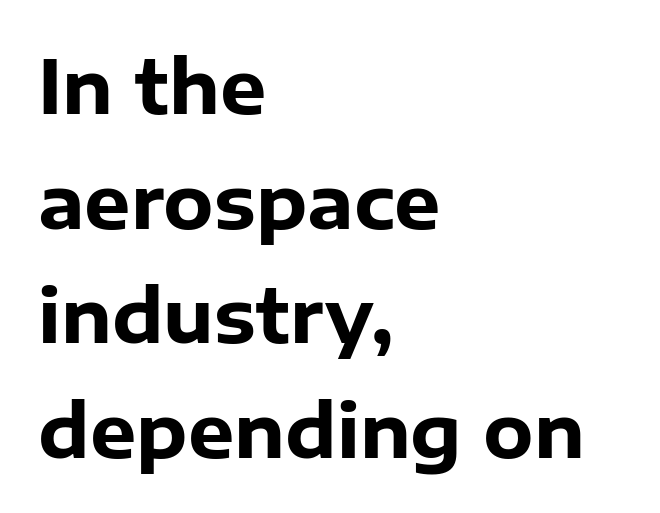
The image shows 73 px heavy sans-serif type, upright; set left-aligned, normal line spacing (1.57x), normal letter spacing, not underlined; low stroke contrast and a medium x-height.
